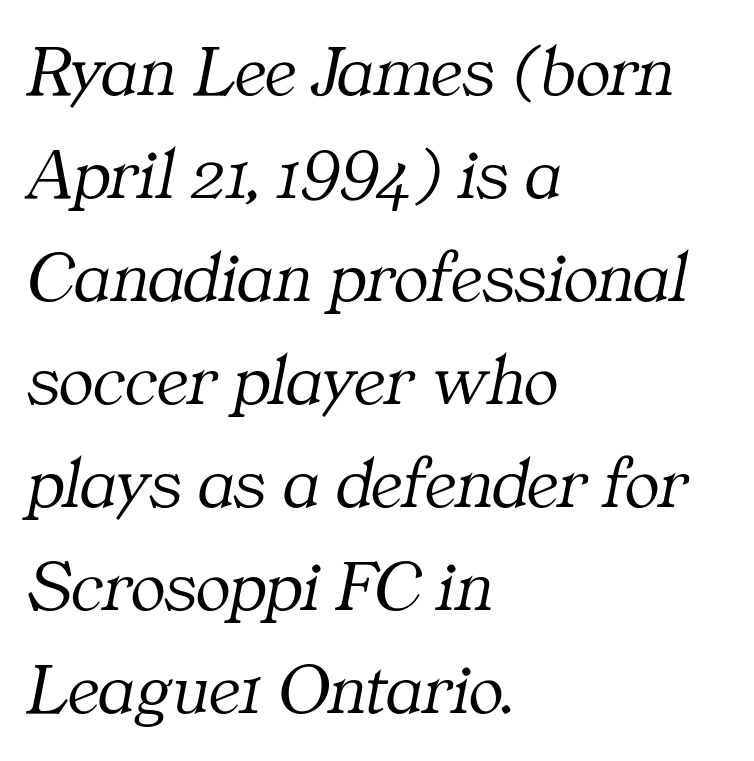
The image shows 73 px light serif type, italic (leaning right); set left-aligned, normal line spacing (1.41x), normal letter spacing, not underlined; medium stroke contrast and a medium x-height.
